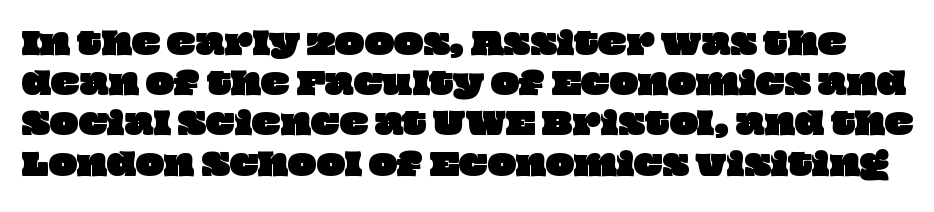
{"width": "wide", "stroke_contrast": "low", "x_height": "large", "monospaced": "no", "underline": "no", "line_spacing": "normal", "line_spacing_ratio": 1.34, "letter_spacing": "normal", "letter_spacing_em": 0.0, "glyph_px": 30}
